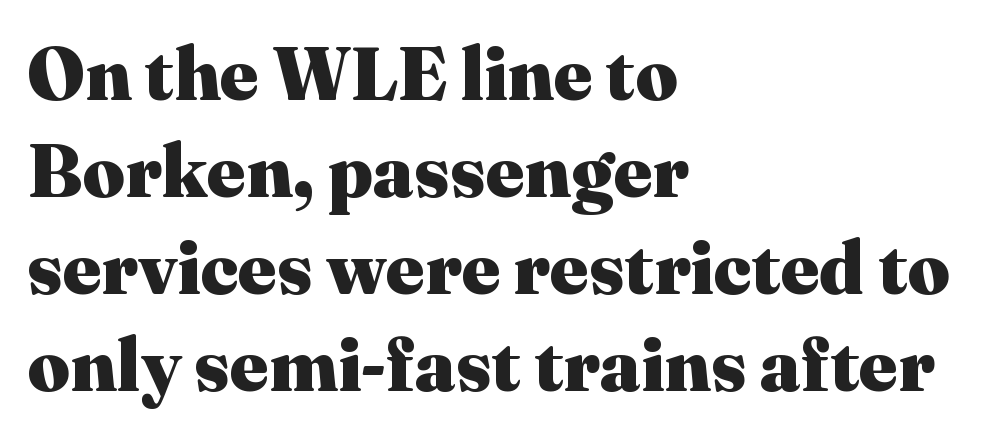
Q: Is the text bold? A: Yes.
Q: Is the text italic (slanted)? A: No, it is upright.
Q: Is the typeface a serif or a sans-serif typeface? A: Serif.
Q: Is the text underlined? A: No.
Q: How is the paragraph aligned? A: Left-aligned.
Q: Is the spacing between letters normal or unusually wide? A: Normal.
Q: Is the spacing between lines tight, normal or loose? A: Normal.
Q: Width (condensed, normal, or wide)? A: Normal.
Q: Stroke contrast? A: Medium.
Q: x-height? A: Medium.
Q: Monospaced? A: No.
